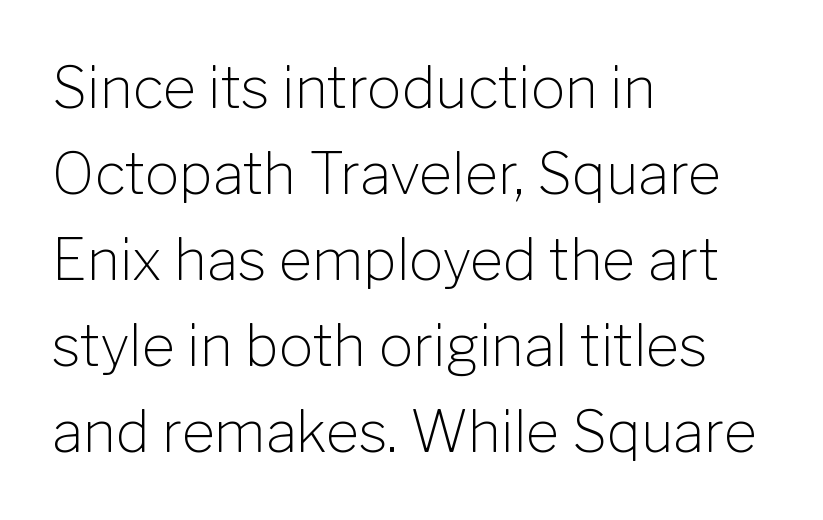
Q: Is the text bold? A: No.
Q: Is the text italic (slanted)? A: No, it is upright.
Q: Is the typeface a serif or a sans-serif typeface? A: Sans-serif.
Q: Is the text underlined? A: No.
Q: How is the paragraph aligned? A: Left-aligned.
Q: Is the spacing between letters normal or unusually wide? A: Normal.
Q: Is the spacing between lines tight, normal or loose? A: Normal.
Q: Width (condensed, normal, or wide)? A: Normal.
Q: Stroke contrast? A: Low.
Q: x-height? A: Medium.
Q: Monospaced? A: No.
